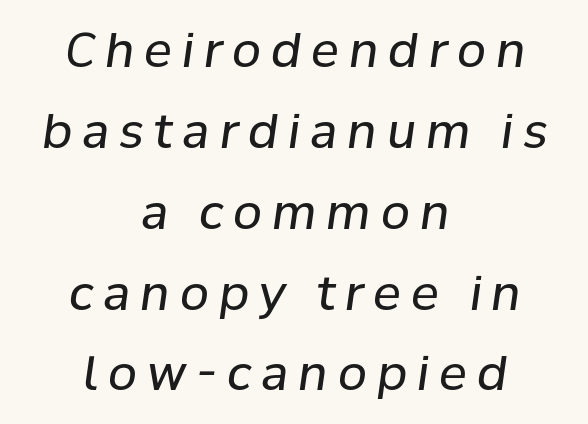
The image shows 47 px regular-weight type, italic (leaning right); set centered, line spacing 1.72x, unusually wide letter spacing (+0.21 em), not underlined; low stroke contrast and a medium x-height.
